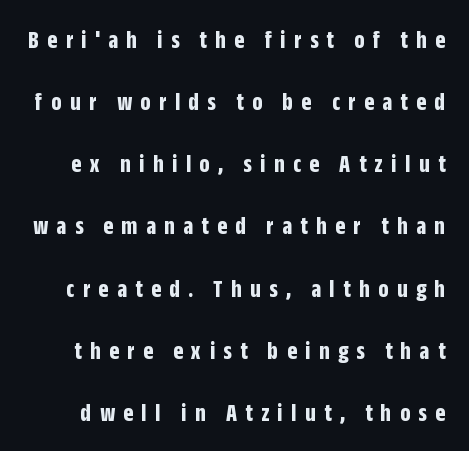
{"italic": "no", "bold": "yes", "underline": "no", "line_spacing": "loose", "line_spacing_ratio": 2.39, "letter_spacing": "wide", "letter_spacing_em": 0.32, "glyph_px": 26}
